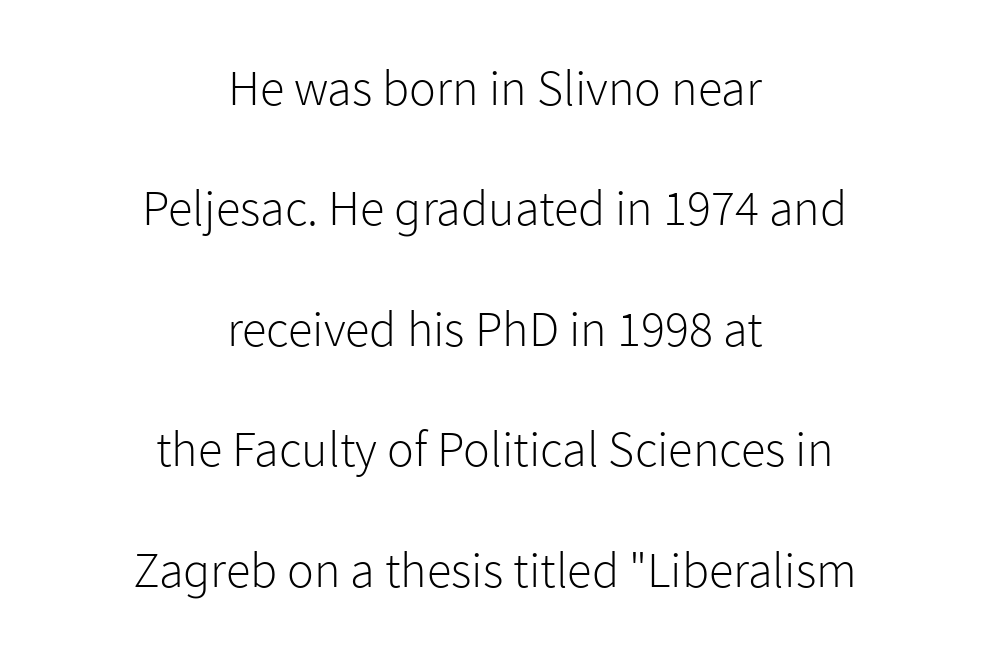
The image shows 50 px light sans-serif type, upright; set centered, loose line spacing (2.41x), normal letter spacing, not underlined; low stroke contrast and a medium x-height.
